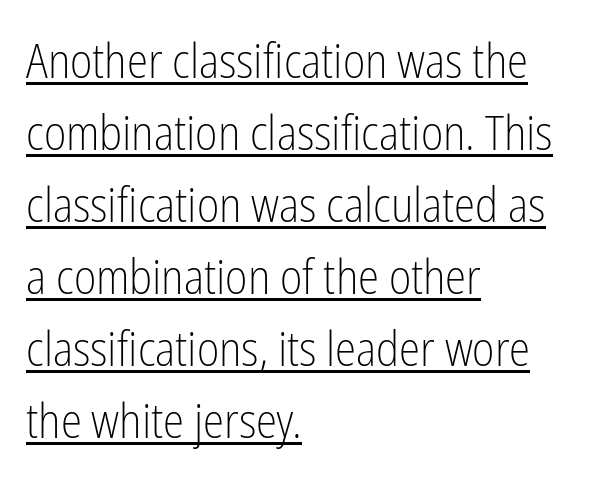
{"serif": "no", "italic": "no", "bold": "no", "weight": "light", "width": "condensed", "stroke_contrast": "low", "x_height": "medium", "monospaced": "no", "underline": "yes", "align": "left", "line_spacing": "normal", "line_spacing_ratio": 1.5, "letter_spacing": "normal", "letter_spacing_em": 0.0, "glyph_px": 48}
